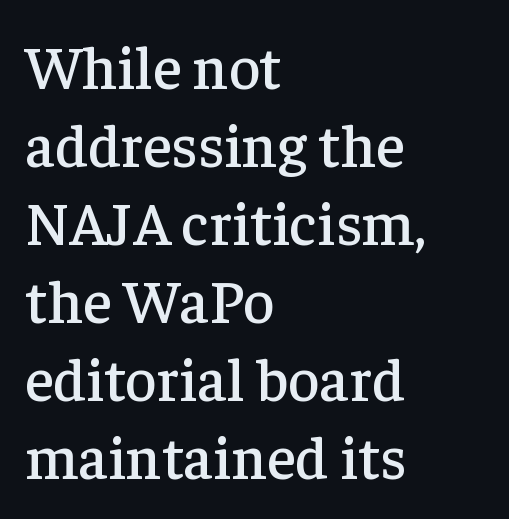
Students, note that the glyphs here touch the page at normal intervals. The axis of the letterforms is exactly vertical. If you measured baseline to baseline, you'd find a middling distance. These lines are set flush left with a ragged right edge. Character widths vary here, with narrow letters taking less room than wide ones.
